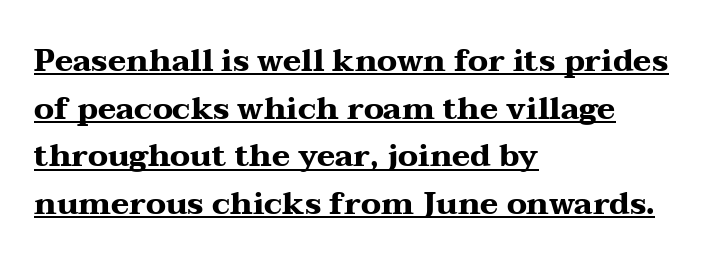
The image shows 31 px heavy, wide serif type, upright; set left-aligned, normal line spacing (1.54x), normal letter spacing, underlined; medium stroke contrast and a medium x-height.
